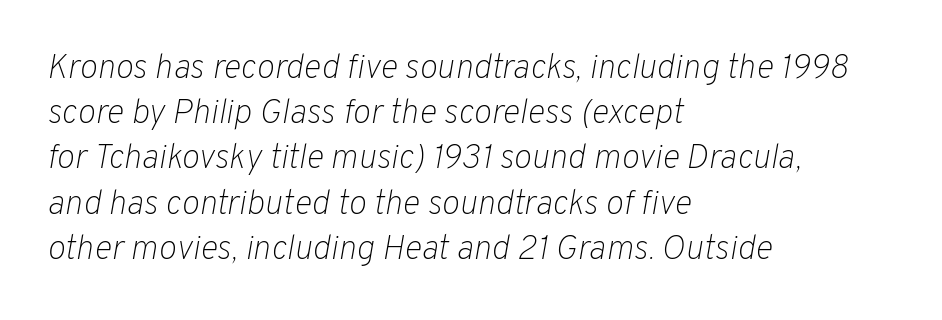
{"italic": "yes", "lean": "right", "slant_degrees": 10, "bold": "no", "weight": "light", "width": "normal", "stroke_contrast": "low", "x_height": "medium", "monospaced": "no", "underline": "no", "align": "left", "line_spacing": "normal", "line_spacing_ratio": 1.33, "letter_spacing": "normal", "letter_spacing_em": 0.0, "glyph_px": 34}
